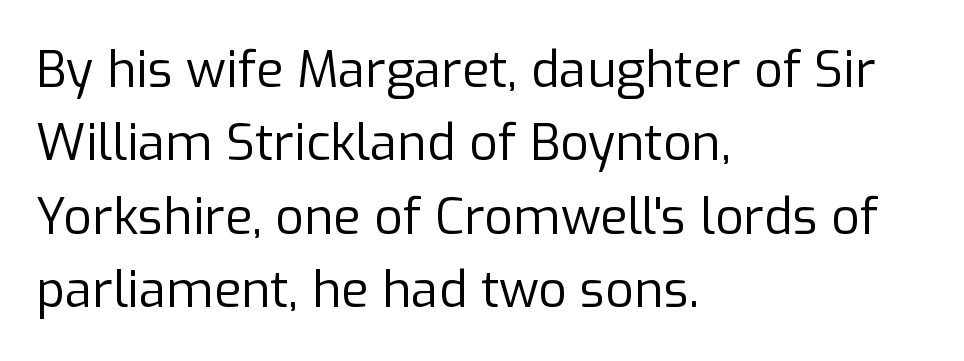
Each new line begins a customary step beneath the previous one. Glance below the letters and you will spot only blank space. This rendering leaves character spacing at its baseline value. This is the regular roman posture of the typeface.
